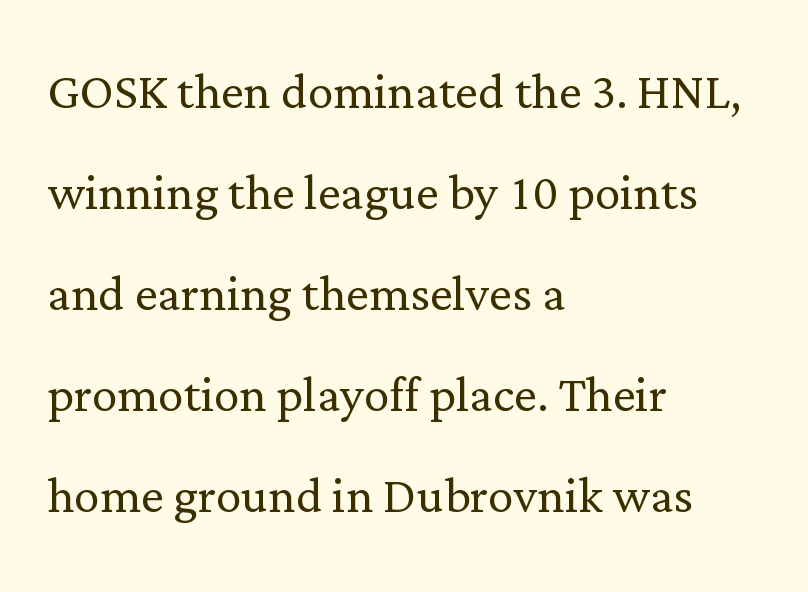
In terms of posture, this sample is upright. No extra tracking has been applied to these lines. Looks like regular typesetting: each glyph gets only the width it needs. A typesetter would call this leading conventional body-copy spacing.
